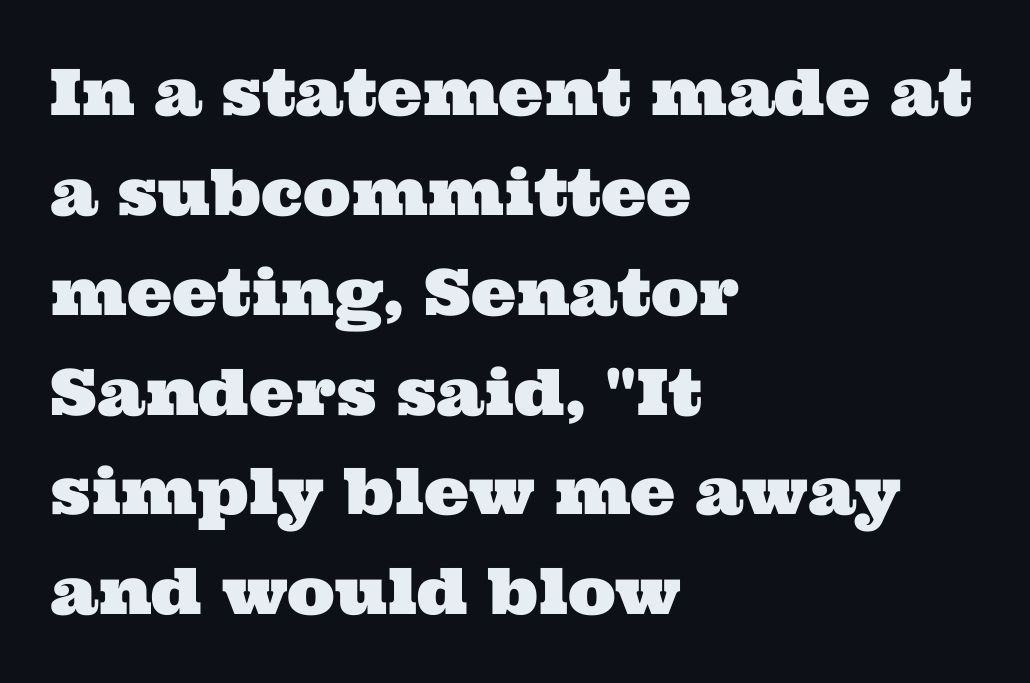
The image shows 64 px wide serif type; set left-aligned, normal line spacing (1.56x), normal letter spacing, not underlined; medium stroke contrast and a medium x-height.
